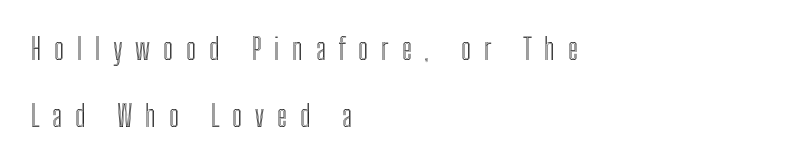
How would I describe the line gaps? Wide and relaxed. When letters stand straight like this, we call the style roman or upright. Each line starts at the same left margin while the right side varies. Type without underlining. What stands out about the letter spacing? Its width — letters are far apart.
